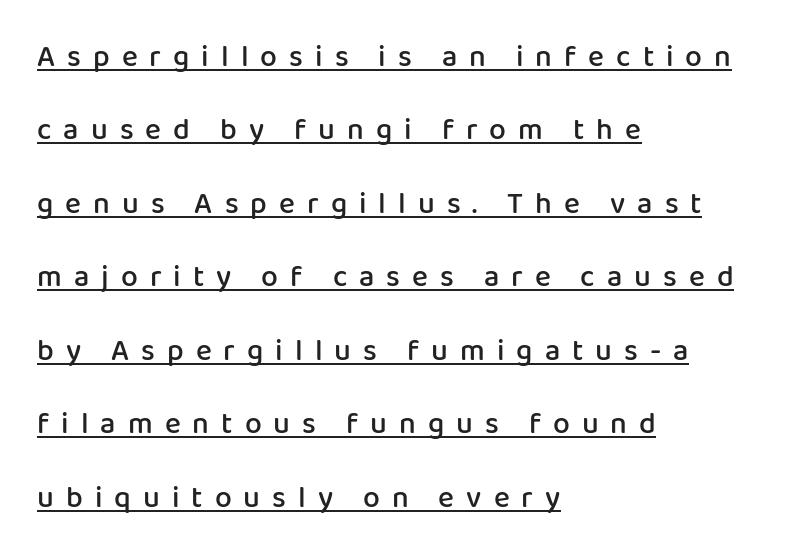
Spacing verdict: proportional, widths tailored to each character. Leading: increased. Glance below the letters and you will spot a drawn line. Loose tracking; the words dissolve into strings of separated letters. These lines carry some extra weight — a demibold, not a full bold. The typeface chosen for these lines omits serifs.
